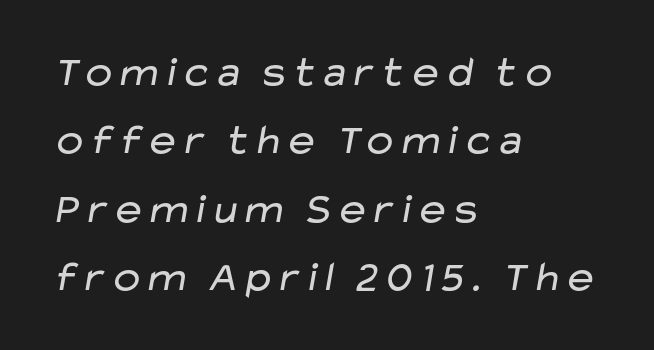
Underlining? Definitely not there. Letterform terminals end flat and unadorned throughout the passage. One glance says typical: line gaps are just what's usual. The face used here is proportionally spaced, like ordinary book or web type. Summary of weight: not heavy and not bold.
